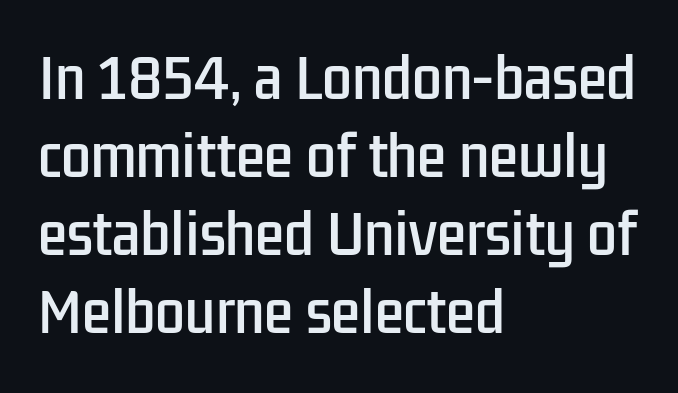
{"serif": "no", "italic": "no", "width": "condensed", "stroke_contrast": "low", "x_height": "medium", "monospaced": "no", "underline": "no", "align": "left", "line_spacing": "normal", "line_spacing_ratio": 1.47, "letter_spacing": "normal", "letter_spacing_em": 0.0, "glyph_px": 53}
